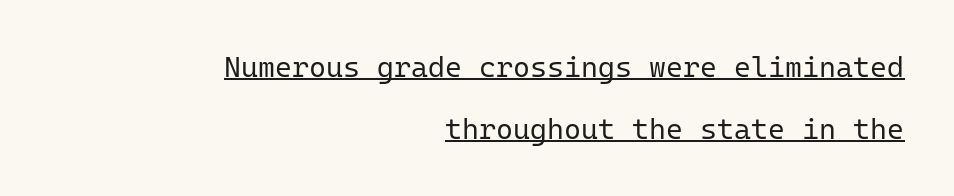
{"serif": "no", "italic": "no", "bold": "no", "weight": "regular", "width": "normal", "stroke_contrast": "low", "x_height": "medium", "monospaced": "yes", "underline": "yes", "align": "right", "line_spacing": "loose", "line_spacing_ratio": 2.13, "letter_spacing": "normal", "letter_spacing_em": 0.0, "glyph_px": 29}
